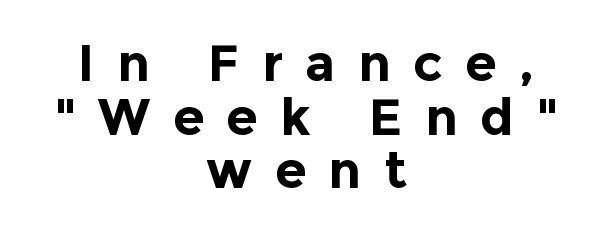
Characters follow at a spacing far wider than the type designer built in. Tall strokes in this sample are plumb rather than angled. Lines of text with bare space underneath. Each line is balanced around a shared central axis.
